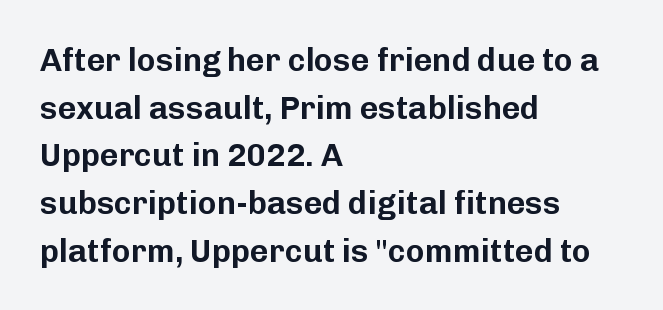
{"serif": "no", "italic": "no", "width": "normal", "stroke_contrast": "low", "x_height": "medium", "monospaced": "no", "underline": "no", "align": "left", "line_spacing": "normal", "line_spacing_ratio": 1.49, "letter_spacing": "normal", "letter_spacing_em": 0.0, "glyph_px": 32}
